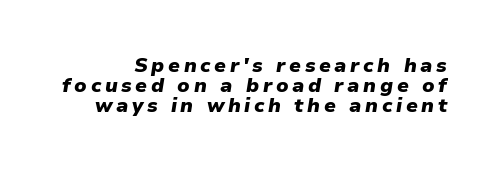
Q: Is the text bold? A: Yes.
Q: Is the text italic (slanted)? A: Yes, it leans right by about 9 degrees.
Q: Is the text underlined? A: No.
Q: Is the spacing between lines tight, normal or loose? A: Tight.
